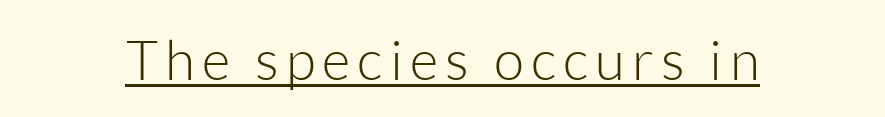
{"serif": "no", "italic": "no", "bold": "no", "weight": "light", "width": "normal", "stroke_contrast": "low", "x_height": "medium", "monospaced": "no", "underline": "yes", "glyph_px": 55}
